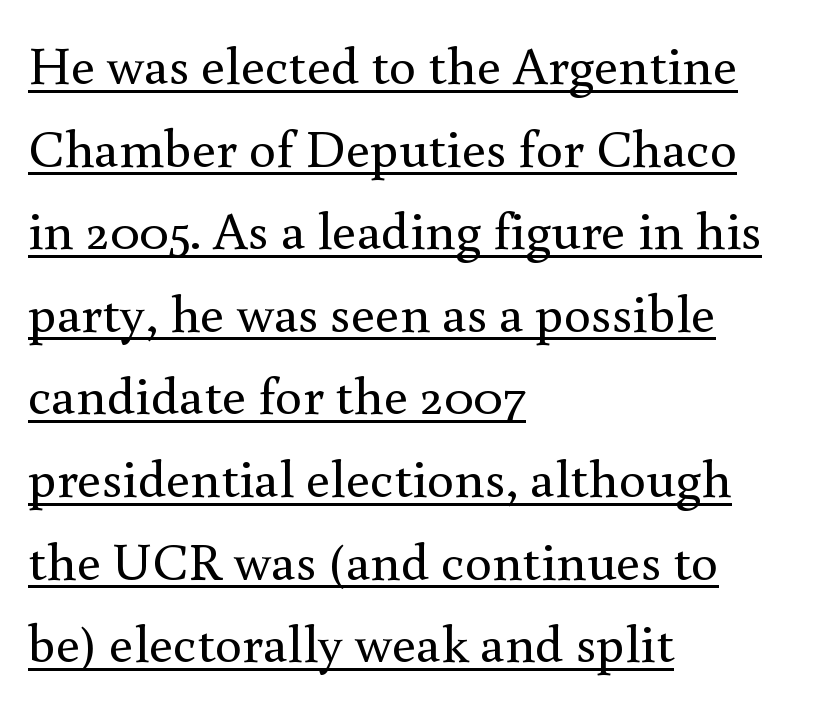
Q: Is the text bold? A: No.
Q: Is the text italic (slanted)? A: No, it is upright.
Q: Is the typeface a serif or a sans-serif typeface? A: Serif.
Q: Is the text underlined? A: Yes.
Q: How is the paragraph aligned? A: Left-aligned.
Q: Is the spacing between letters normal or unusually wide? A: Normal.
Q: Is the spacing between lines tight, normal or loose? A: Normal.
Q: Width (condensed, normal, or wide)? A: Normal.
Q: x-height? A: Small.
Q: Monospaced? A: No.
